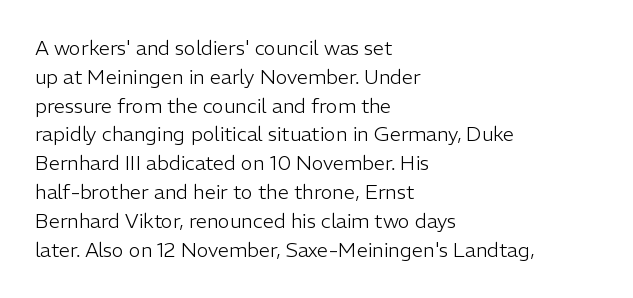
The image shows 20 px text type, upright; set left-aligned, normal line spacing (1.44x), normal letter spacing, not underlined.
